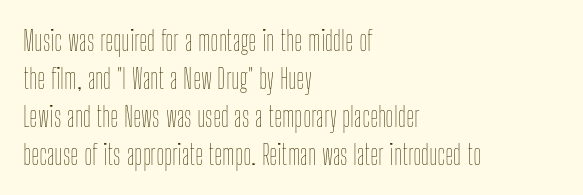
{"italic": "no", "bold": "no", "weight": "thin", "width": "condensed", "stroke_contrast": "low", "x_height": "medium", "monospaced": "no", "underline": "no", "align": "left", "line_spacing": "normal", "line_spacing_ratio": 1.36, "letter_spacing": "normal", "letter_spacing_em": 0.0, "glyph_px": 28}
